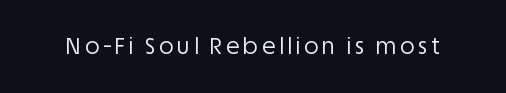
The specimen reads as upright at a glance. The face looks like a standard text weight, possibly lighter. Nobody drew a line under any word here.
